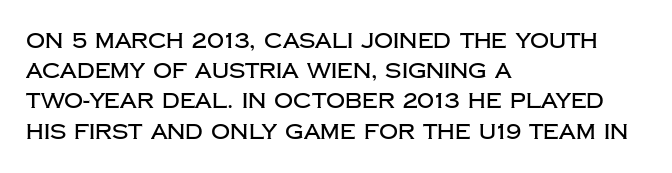
{"italic": "no", "underline": "no", "align": "left", "line_spacing": "normal", "line_spacing_ratio": 1.44, "letter_spacing": "normal", "letter_spacing_em": 0.0, "glyph_px": 21}
